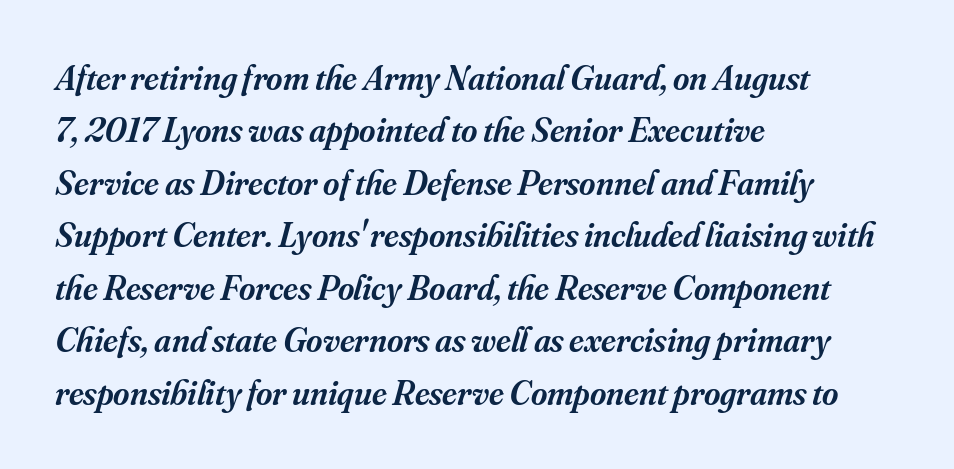
{"serif": "yes", "italic": "yes", "lean": "right", "slant_degrees": 16, "bold": "semi", "weight": "semibold", "width": "normal", "stroke_contrast": "medium", "x_height": "small", "monospaced": "no", "underline": "no", "align": "left", "line_spacing": "normal", "line_spacing_ratio": 1.5, "letter_spacing": "normal", "letter_spacing_em": 0.0, "glyph_px": 35}
